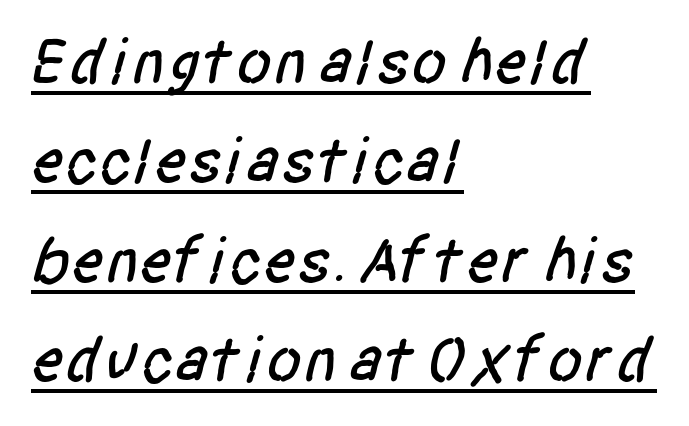
A student would call this left alignment; a typographer would say flush left, rag right. No feet cap the strokes, marking this as sans-serif type. Leading matches the norm, producing a regular column. Character widths vary here, with narrow letters taking less room than wide ones. A typographer would call this underscored text. This rendering leaves character spacing at its baseline value.
